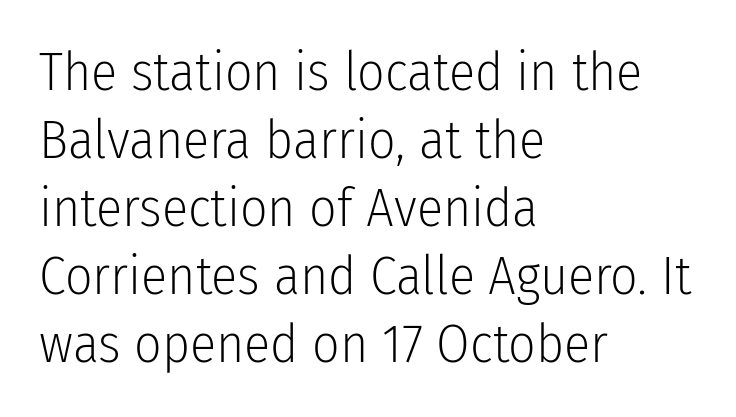
Unlike italic type, these characters show no tilt at all. The area under the type is left untouched. Words appear dense and cohesive because spacing is normal. The typesetting does not lean heavy: it is not bold. Think of a printed novel: that variable character pitch is what you see here. Short and long lines alike share a common starting point at left.
